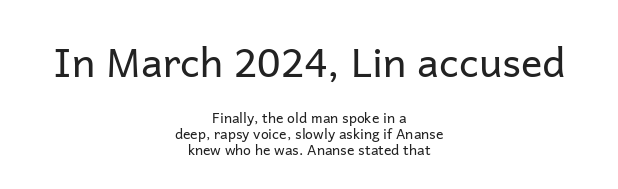
Rendered with straight, roman letterforms. The foot of each line stays bare and open. Font category for this specimen: sans-serif. Unbolded letterforms with no extra heft. Each word holds together tightly as a unit, with standard inter-letter gaps. The text block is weighted toward neither margin, spreading evenly from the middle.
